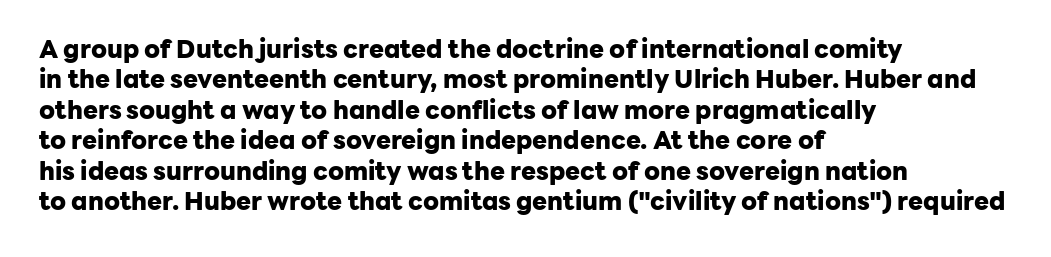
{"italic": "no", "bold": "yes", "underline": "no", "align": "left", "line_spacing_ratio": 1.22, "letter_spacing": "normal", "letter_spacing_em": 0.0, "glyph_px": 25}
